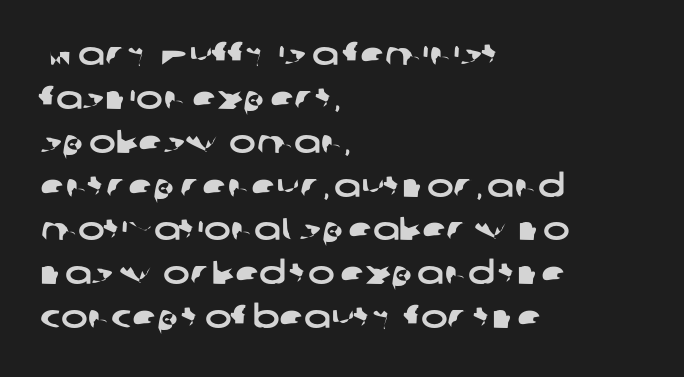
Q: Is the typeface a serif or a sans-serif typeface? A: Sans-serif.
Q: Is the text underlined? A: No.
Q: How is the paragraph aligned? A: Left-aligned.
Q: Is the spacing between letters normal or unusually wide? A: Normal.
Q: Is the spacing between lines tight, normal or loose? A: Normal.
Q: Width (condensed, normal, or wide)? A: Wide.
Q: Stroke contrast? A: Low.
Q: x-height? A: Medium.
Q: Monospaced? A: No.
